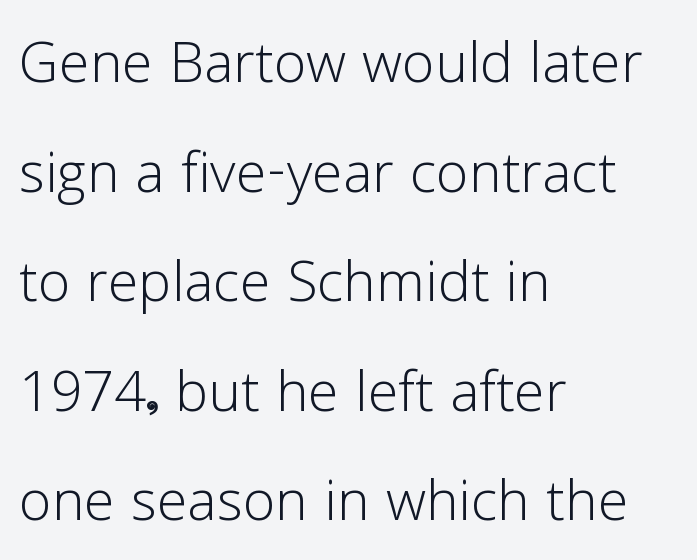
{"serif": "no", "italic": "no", "bold": "no", "weight": "light", "width": "normal", "stroke_contrast": "low", "x_height": "medium", "monospaced": "no", "underline": "no", "align": "left", "line_spacing": "normal", "line_spacing_ratio": 1.48, "letter_spacing": "normal", "letter_spacing_em": 0.0, "glyph_px": 74}
